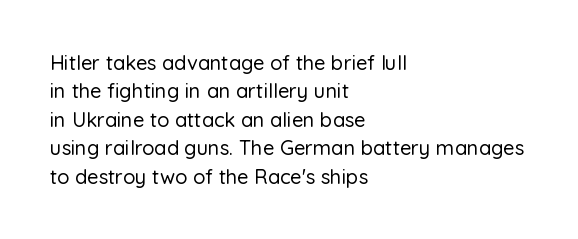
{"italic": "no", "underline": "no", "align": "left", "line_spacing": "normal", "line_spacing_ratio": 1.42, "letter_spacing": "normal", "letter_spacing_em": 0.0, "glyph_px": 20}
